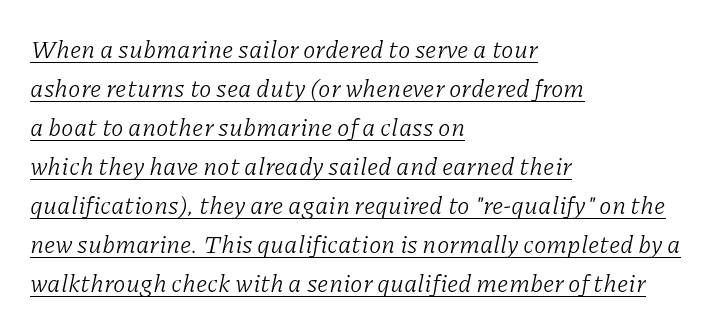
The image shows 25 px text type, italic (leaning right); set left-aligned, normal line spacing (1.56x), normal letter spacing, underlined.
